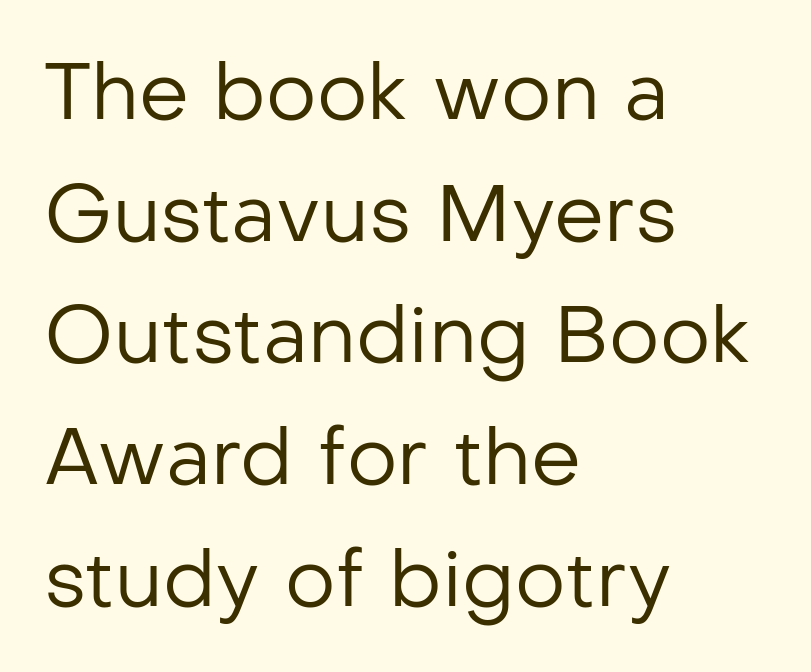
{"serif": "no", "italic": "no", "bold": "no", "weight": "regular", "width": "normal", "stroke_contrast": "low", "x_height": "medium", "monospaced": "no", "underline": "no", "align": "left", "line_spacing": "normal", "line_spacing_ratio": 1.54, "letter_spacing": "normal", "letter_spacing_em": 0.0, "glyph_px": 79}
